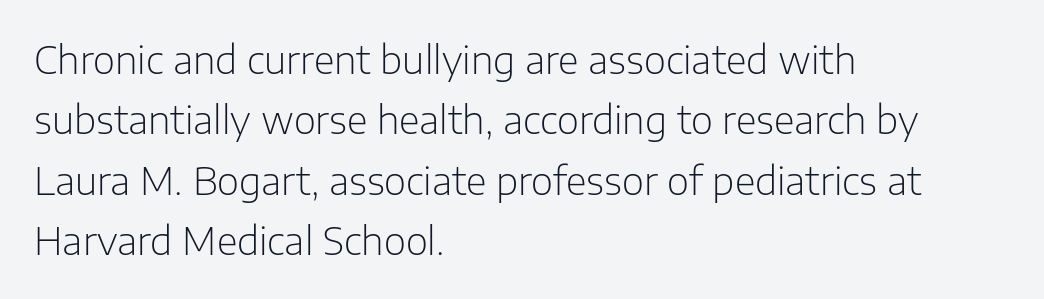
{"serif": "no", "italic": "no", "bold": "no", "weight": "light", "width": "normal", "stroke_contrast": "low", "x_height": "medium", "monospaced": "no", "underline": "no", "align": "left", "line_spacing": "normal", "line_spacing_ratio": 1.59, "letter_spacing": "normal", "letter_spacing_em": 0.0, "glyph_px": 38}
